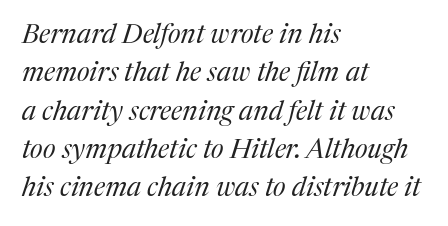
Compared with ordinary roman type, these characters are visibly tilted. Each new line begins a customary step beneath the previous one. Check the space under the baseline: it is left empty. Between one letter and the next there's only the usual sliver of space. Weight class: somewhere from thin through regular. Each line starts at the same left margin while the right side varies.
